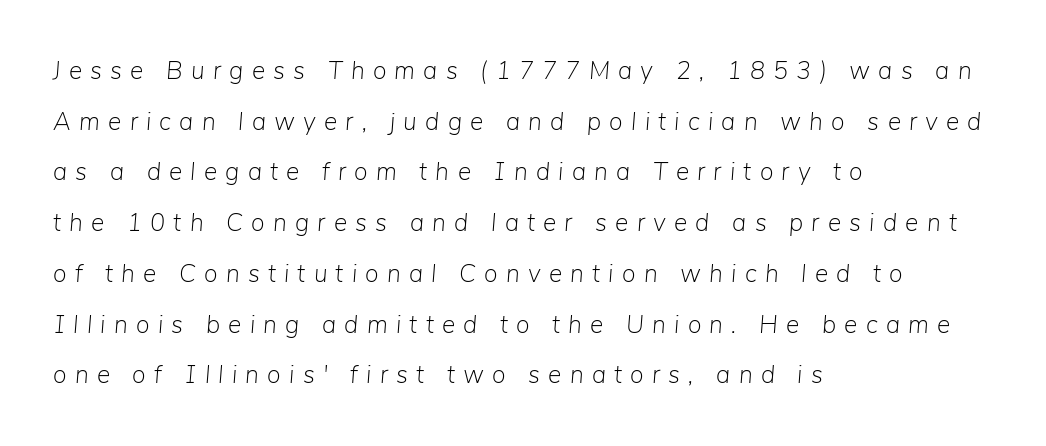
Q: Is the text bold? A: No.
Q: Is the text italic (slanted)? A: Yes, it leans right by about 5 degrees.
Q: Is the text underlined? A: No.
Q: How is the paragraph aligned? A: Left-aligned.
Q: Is the spacing between letters normal or unusually wide? A: Unusually wide.
Q: Is the spacing between lines tight, normal or loose? A: Loose.
